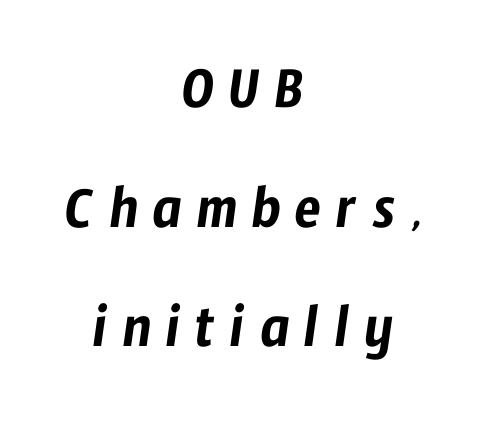
The image shows 62 px condensed sans-serif type; set centered, loose line spacing (1.93x), unusually wide letter spacing (+0.23 em), not underlined; low stroke contrast and a medium x-height.
